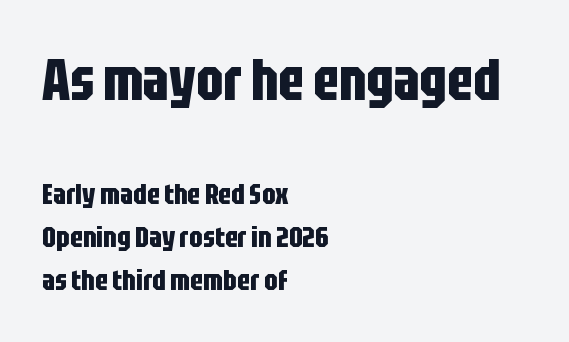
Q: Is the text bold? A: Yes.
Q: Is the text italic (slanted)? A: No, it is upright.
Q: Is the typeface a serif or a sans-serif typeface? A: Sans-serif.
Q: Is the text underlined? A: No.
Q: How is the paragraph aligned? A: Left-aligned.
Q: Is the spacing between letters normal or unusually wide? A: Normal.
Q: Is the spacing between lines tight, normal or loose? A: Normal.
Q: Which block of text is set in a larger size, the first (top) or the second (bottom)? A: The first (top) one.
Q: Width (condensed, normal, or wide)? A: Condensed.
Q: Stroke contrast? A: Low.
Q: x-height? A: Large.
Q: Monospaced? A: No.
